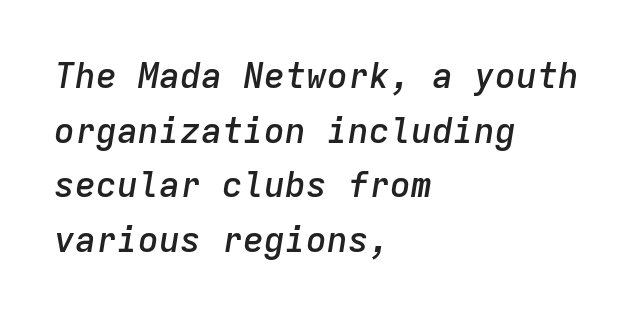
{"italic": "yes", "lean": "right", "slant_degrees": 9, "bold": "semi", "weight": "semibold", "width": "normal", "stroke_contrast": "low", "x_height": "medium", "monospaced": "yes", "underline": "no", "align": "left", "line_spacing": "normal", "line_spacing_ratio": 1.56, "letter_spacing": "normal", "letter_spacing_em": 0.0, "glyph_px": 35}
